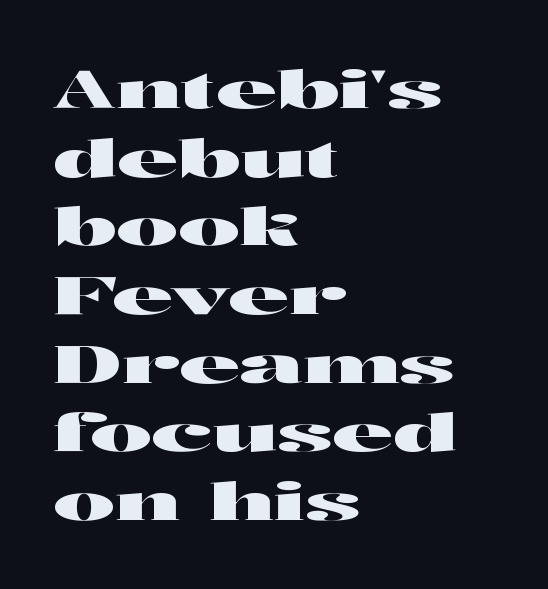
Q: Is the text italic (slanted)? A: No, it is upright.
Q: Is the typeface a serif or a sans-serif typeface? A: Sans-serif.
Q: Is the text underlined? A: No.
Q: How is the paragraph aligned? A: Left-aligned.
Q: Is the spacing between letters normal or unusually wide? A: Normal.
Q: Is the spacing between lines tight, normal or loose? A: Normal.
Q: Width (condensed, normal, or wide)? A: Wide.
Q: Stroke contrast? A: High.
Q: x-height? A: Medium.
Q: Monospaced? A: No.
